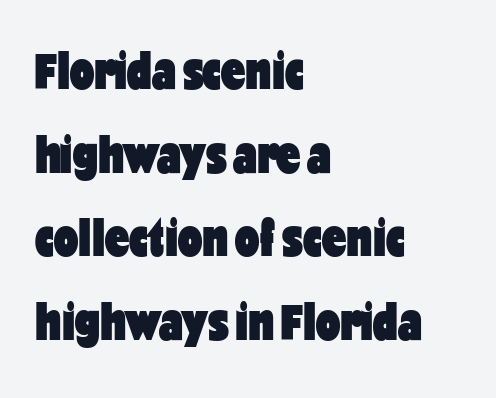
The image shows 54 px heavy, condensed sans-serif type, upright; set left-aligned, normal line spacing (1.55x), normal letter spacing, not underlined; low stroke contrast and a medium x-height.
